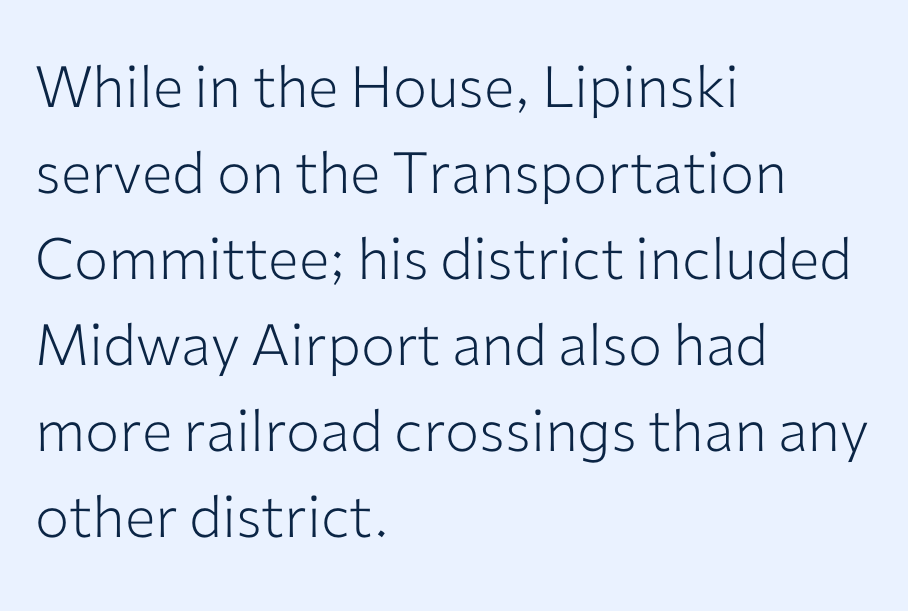
{"serif": "no", "italic": "no", "bold": "no", "weight": "light", "width": "normal", "stroke_contrast": "low", "x_height": "medium", "monospaced": "no", "underline": "no", "align": "left", "line_spacing": "normal", "line_spacing_ratio": 1.51, "letter_spacing": "normal", "letter_spacing_em": 0.0, "glyph_px": 57}
